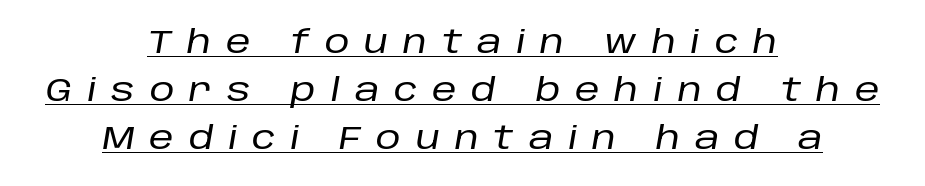
The rag falls on both sides of this text block equally. Proportional: the letters do not fall into vertical columns. A typesetter would call this leading conventional body-copy spacing. Style check: oblique.
